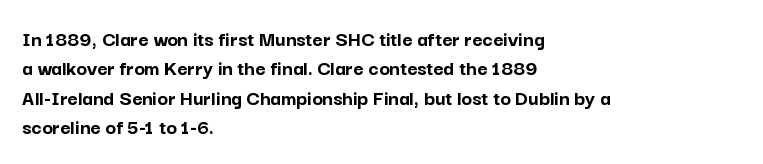
The vertical gap from one line to the next is medium. The rendering uses a bold face; every stroke is thick and dark. When letters stand straight like this, we call the style roman or upright. A typesetter would call this zero additional tracking.
